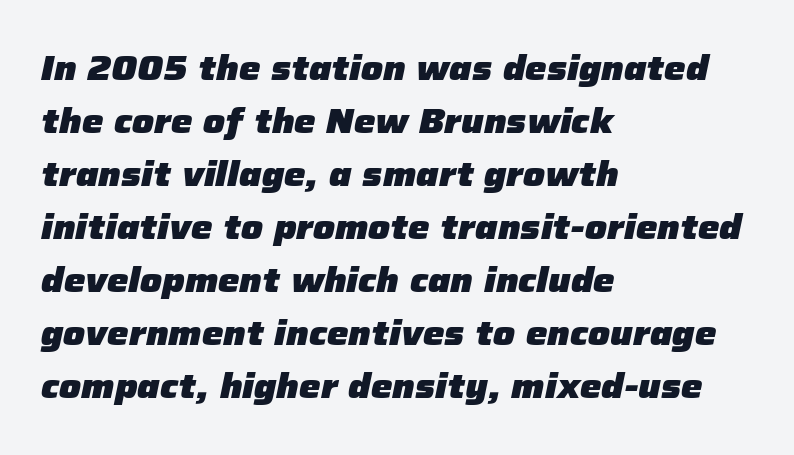
{"italic": "yes", "lean": "right", "slant_degrees": 12, "bold": "yes", "weight": "heavy", "width": "normal", "stroke_contrast": "low", "x_height": "medium", "monospaced": "no", "underline": "no", "align": "left", "line_spacing": "normal", "line_spacing_ratio": 1.56, "letter_spacing": "normal", "letter_spacing_em": 0.0, "glyph_px": 34}
